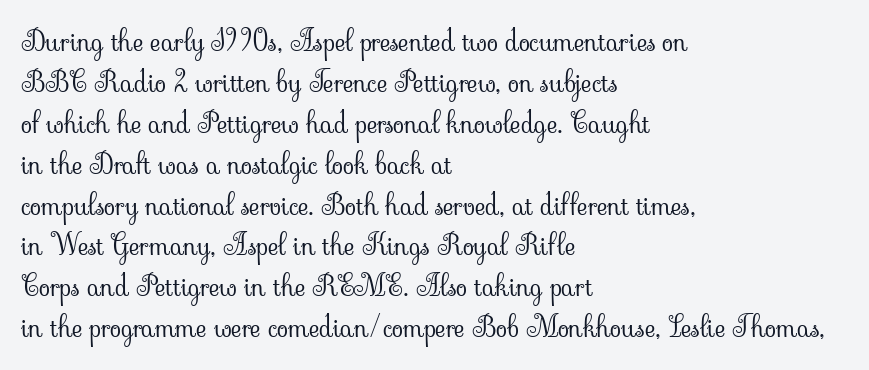
Underlining? Definitely not there. The passage shown has conventional tracking throughout. Posture: straight, roman, zero tilt. Caption: face not bold, strokes unweighted. The letters carry serifs — small finishing strokes at the ends of their stems. In terms of leading, this rendering sits right in the middle.
